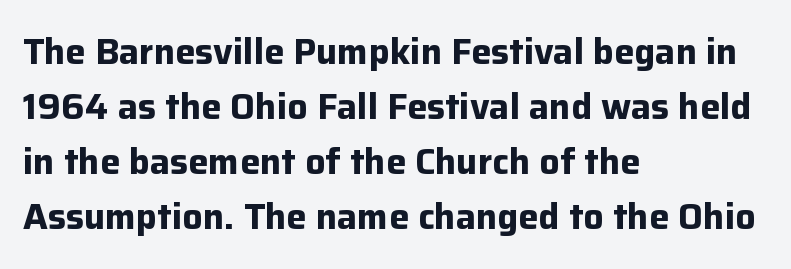
The image shows 36 px bold sans-serif type, upright; set left-aligned, normal line spacing (1.53x), normal letter spacing, not underlined; low stroke contrast and a medium x-height.
